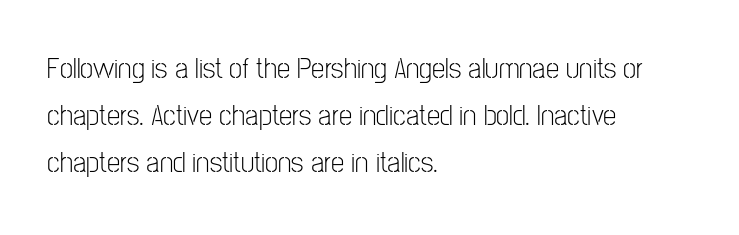
Q: Is the text bold? A: No.
Q: Is the text italic (slanted)? A: No, it is upright.
Q: Is the typeface a serif or a sans-serif typeface? A: Sans-serif.
Q: Is the text underlined? A: No.
Q: How is the paragraph aligned? A: Left-aligned.
Q: Is the spacing between letters normal or unusually wide? A: Normal.
Q: Is the spacing between lines tight, normal or loose? A: Normal.
Q: Width (condensed, normal, or wide)? A: Condensed.
Q: Stroke contrast? A: Low.
Q: x-height? A: Medium.
Q: Monospaced? A: No.
